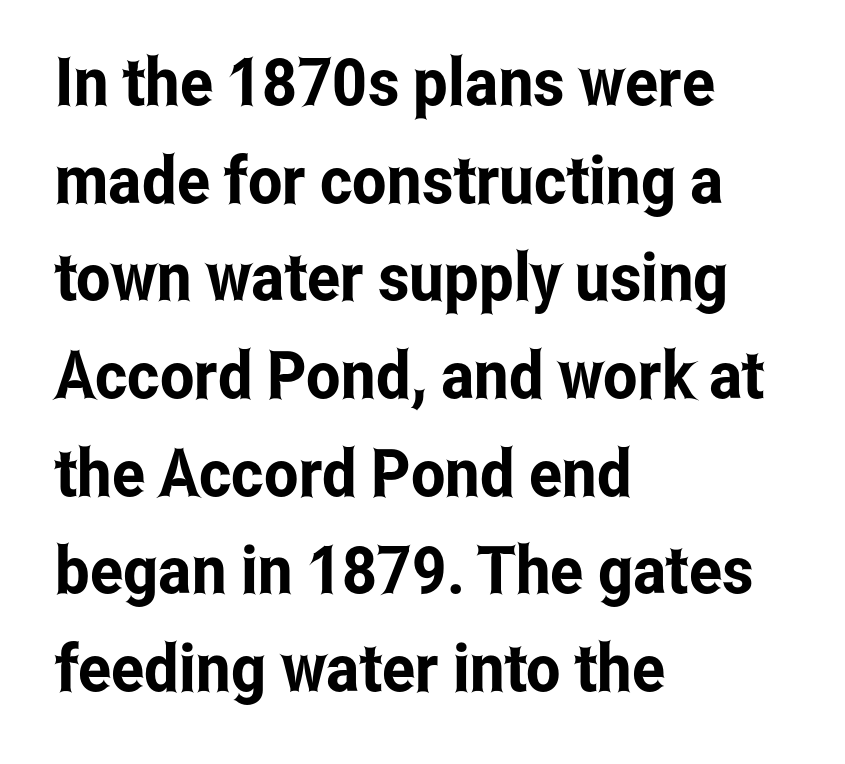
Q: Is the text italic (slanted)? A: No, it is upright.
Q: Is the typeface a serif or a sans-serif typeface? A: Sans-serif.
Q: Is the text underlined? A: No.
Q: How is the paragraph aligned? A: Left-aligned.
Q: Is the spacing between letters normal or unusually wide? A: Normal.
Q: Is the spacing between lines tight, normal or loose? A: Normal.
Q: Width (condensed, normal, or wide)? A: Condensed.
Q: Stroke contrast? A: Low.
Q: x-height? A: Medium.
Q: Monospaced? A: No.
